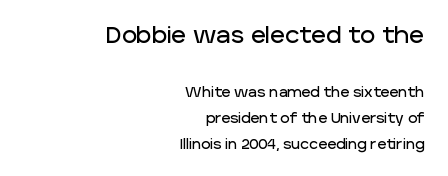
Q: Is the text italic (slanted)? A: No, it is upright.
Q: Is the text underlined? A: No.
Q: How is the paragraph aligned? A: Right-aligned.
Q: Is the spacing between letters normal or unusually wide? A: Normal.
Q: Which block of text is set in a larger size, the first (top) or the second (bottom)? A: The first (top) one.
